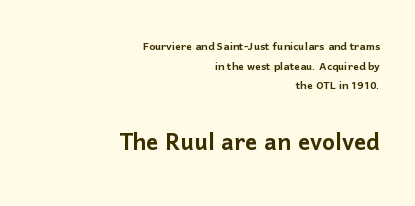
The image shows 30 px sans-serif type, upright; set right-aligned, normal line spacing (1.41x), normal letter spacing, not underlined; the second (bottom) block is 2.14x larger; low stroke contrast and a medium x-height.
